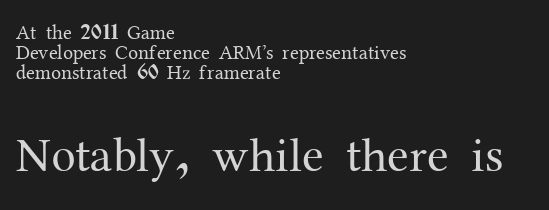
{"serif": "yes", "italic": "no", "bold": "no", "weight": "regular", "width": "normal", "stroke_contrast": "medium", "x_height": "medium", "monospaced": "no", "underline": "no", "align": "left", "line_spacing": "tight", "line_spacing_ratio": 1.01, "letter_spacing": "normal", "letter_spacing_em": 0.0, "larger_block": "second", "size_ratio": 2.45, "glyph_px": 49}
